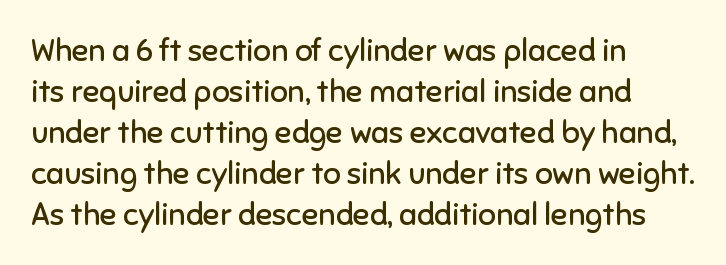
Q: Is the text bold? A: No.
Q: Is the text italic (slanted)? A: No, it is upright.
Q: Is the typeface a serif or a sans-serif typeface? A: Sans-serif.
Q: Is the text underlined? A: No.
Q: How is the paragraph aligned? A: Left-aligned.
Q: Is the spacing between letters normal or unusually wide? A: Normal.
Q: Is the spacing between lines tight, normal or loose? A: Normal.
Q: Width (condensed, normal, or wide)? A: Normal.
Q: Stroke contrast? A: Low.
Q: x-height? A: Medium.
Q: Monospaced? A: No.
